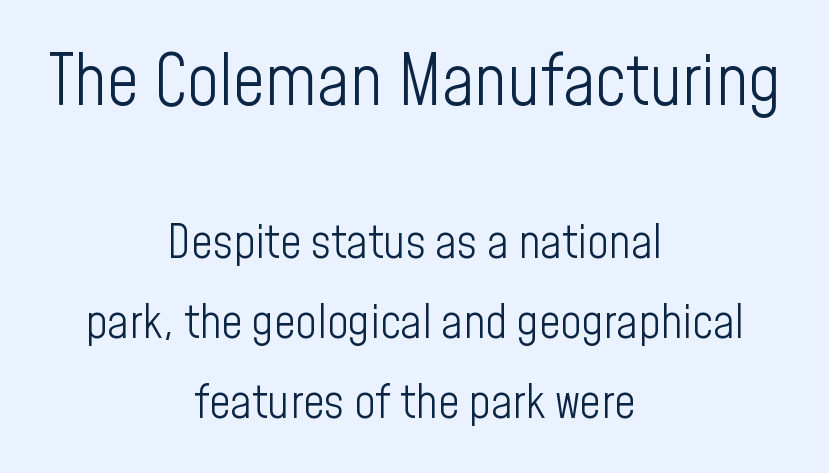
Heaviness? Minimal to ordinary, like unemphasized prose. Both edges are ragged and mirror each other, which tells us the setting is centered. Glyph-to-glyph distance matches everyday printed text. Think of a printed novel: that variable character pitch is what you see here.
